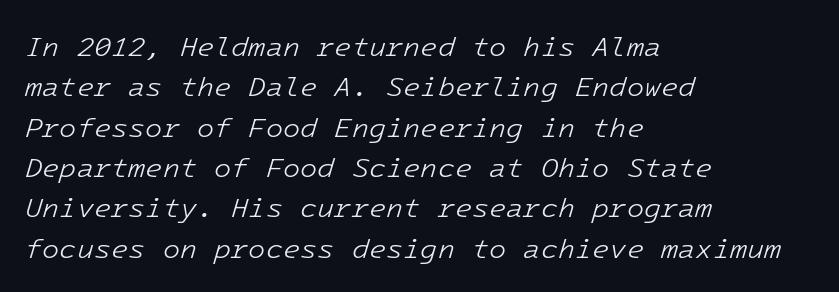
Line spacing here is normal. The letters march in equal steps, a hallmark of fixed-pitch type. The text block is weighted toward the left margin, trailing off unevenly rightward. Would a proofreader flag this as italicized? Yes.
